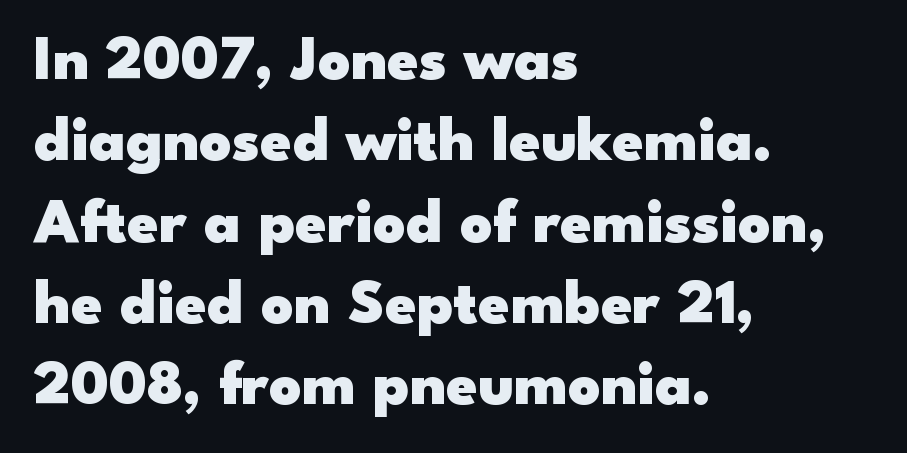
If you drew a line through each stem, it would be perfectly vertical. Honestly, the row spacing looks completely unremarkable. Nothing unusual about the tracking: characters are spaced as the font intends. Strokes here are thick enough to call this a true bold.
